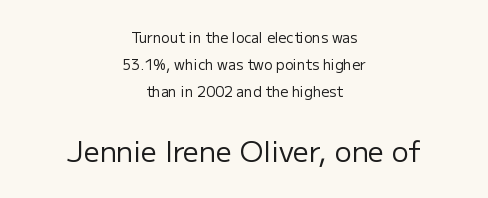
Q: Is the text bold? A: No.
Q: Is the text italic (slanted)? A: No, it is upright.
Q: Is the typeface a serif or a sans-serif typeface? A: Sans-serif.
Q: Is the text underlined? A: No.
Q: How is the paragraph aligned? A: Centered.
Q: Is the spacing between letters normal or unusually wide? A: Normal.
Q: Is the spacing between lines tight, normal or loose? A: Loose.
Q: Which block of text is set in a larger size, the first (top) or the second (bottom)? A: The second (bottom) one.
Q: Width (condensed, normal, or wide)? A: Normal.
Q: Stroke contrast? A: Low.
Q: x-height? A: Medium.
Q: Monospaced? A: No.
